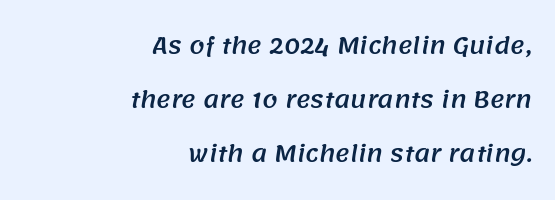
{"underline": "no", "align": "right", "line_spacing": "loose", "line_spacing_ratio": 2.46, "letter_spacing": "normal", "letter_spacing_em": 0.0, "glyph_px": 22}
